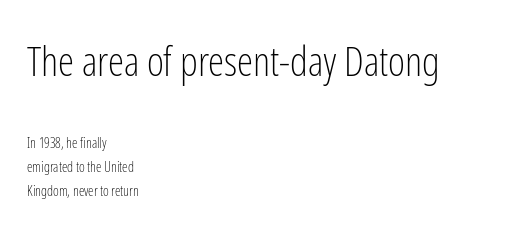
If you squint, the top block still reads clearly — it's the larger of the two. The typesetter chose a ragged-right arrangement here. Is this a heavy cut? Hardly; it is regular or lighter. Style check: upright.
